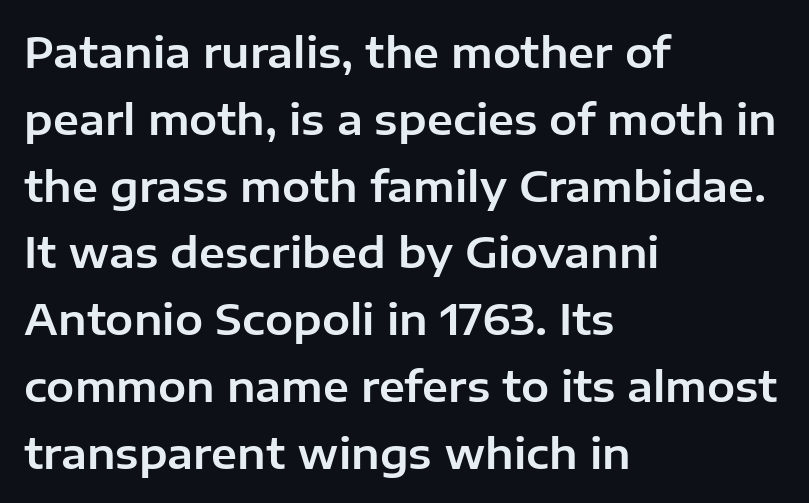
Q: Is the text italic (slanted)? A: No, it is upright.
Q: Is the typeface a serif or a sans-serif typeface? A: Sans-serif.
Q: Is the text underlined? A: No.
Q: How is the paragraph aligned? A: Left-aligned.
Q: Is the spacing between letters normal or unusually wide? A: Normal.
Q: Is the spacing between lines tight, normal or loose? A: Normal.
Q: Width (condensed, normal, or wide)? A: Normal.
Q: Stroke contrast? A: Low.
Q: x-height? A: Medium.
Q: Monospaced? A: No.
